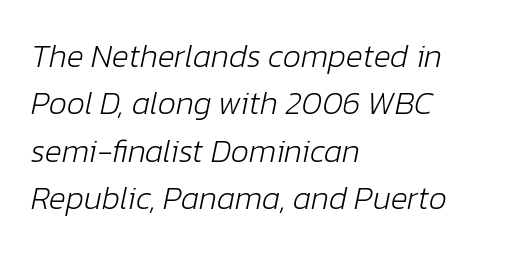
Q: Is the text bold? A: No.
Q: Is the text italic (slanted)? A: Yes, it leans right by about 12 degrees.
Q: Is the text underlined? A: No.
Q: How is the paragraph aligned? A: Left-aligned.
Q: Is the spacing between letters normal or unusually wide? A: Normal.
Q: Is the spacing between lines tight, normal or loose? A: Normal.
Q: Width (condensed, normal, or wide)? A: Normal.
Q: Stroke contrast? A: Low.
Q: x-height? A: Medium.
Q: Monospaced? A: No.
